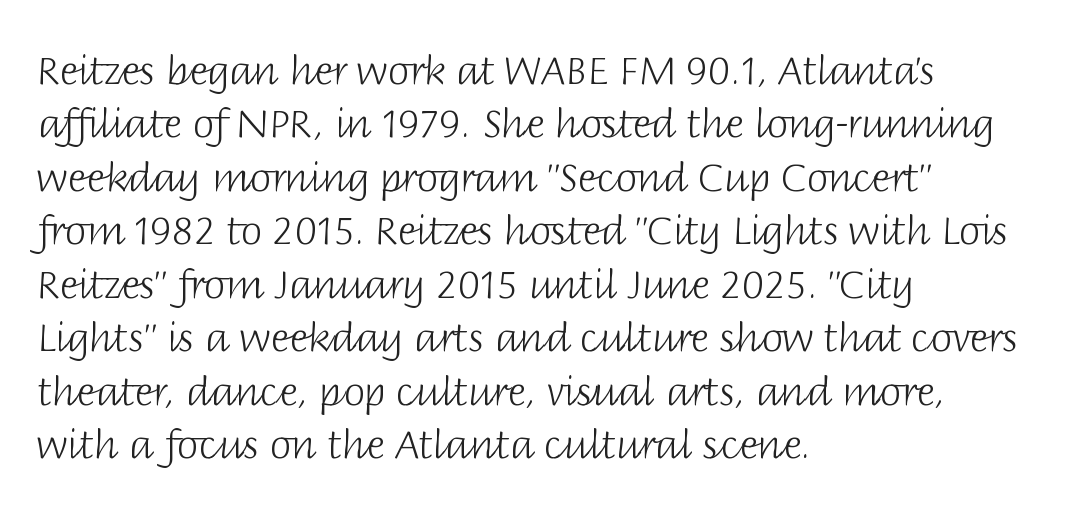
The image shows 39 px light sans-serif type, upright; set left-aligned, normal line spacing (1.37x), normal letter spacing, not underlined; low stroke contrast and a large x-height.
